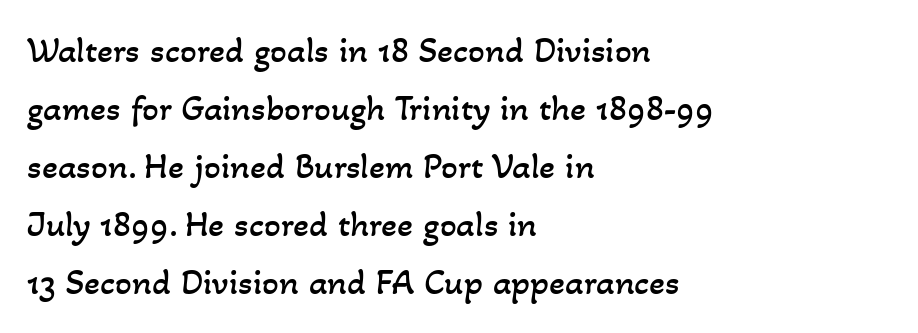
The image shows 37 px regular-weight type; set left-aligned, normal line spacing (1.57x), normal letter spacing, not underlined; low stroke contrast and a small x-height.
